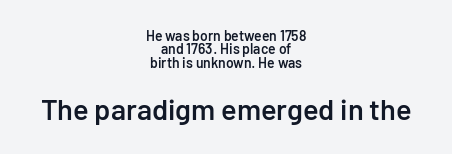
The passage shown is typeset with a sans-serif family. The letters in the lower block stand taller than those in the block above. Each word holds together tightly as a unit, with standard inter-letter gaps. Alignment: centered.
